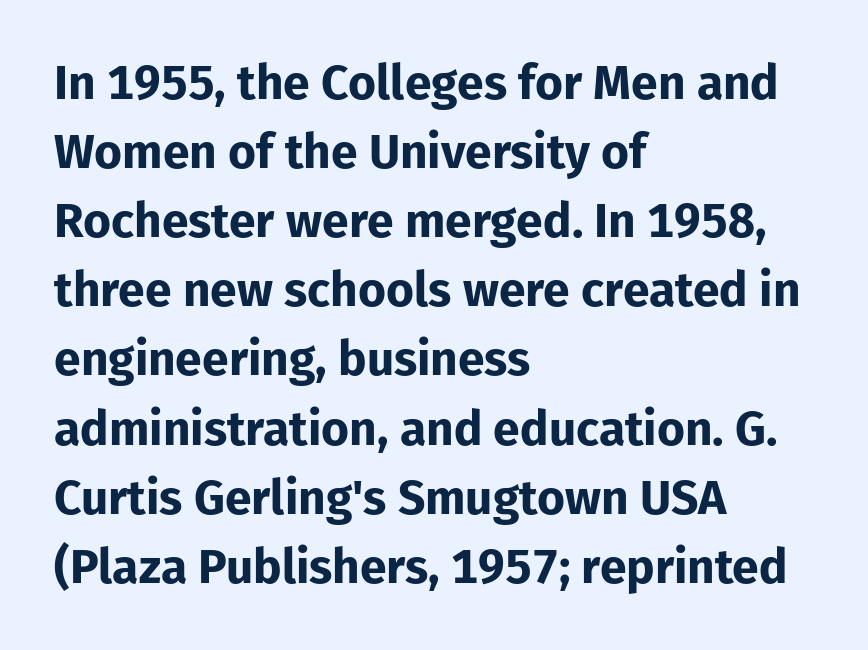
{"serif": "no", "italic": "no", "bold": "yes", "weight": "bold", "width": "normal", "stroke_contrast": "low", "x_height": "medium", "monospaced": "no", "underline": "no", "align": "left", "line_spacing": "normal", "line_spacing_ratio": 1.44, "letter_spacing": "normal", "letter_spacing_em": 0.0, "glyph_px": 48}
